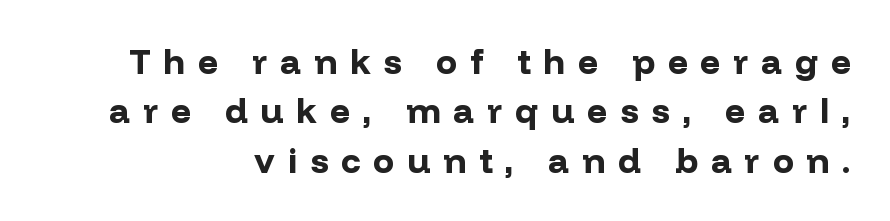
The horizontal fit of the characters is loose and conspicuously gappy. Note the varied advance widths — an 'i' is clearly narrower than an 'm'. Is there any slant? The stems are plumb. These lines are composed in type without serifs.
